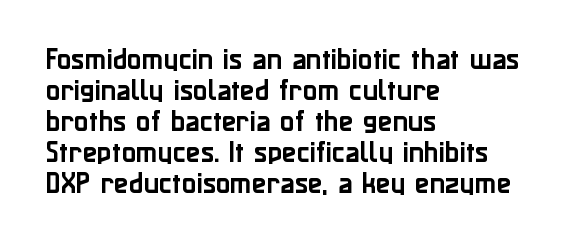
The rag falls on the right side of this text block. How would I describe the line gaps? Plain and ordinary. Ordinary non-slanted type is in use. The gaps between neighbouring characters are ordinary and unremarkable.
